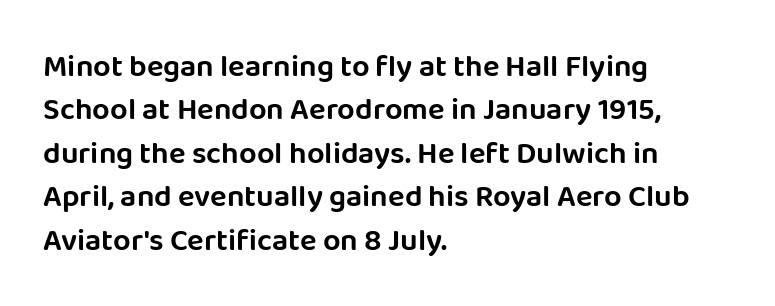
Q: Is the text italic (slanted)? A: No, it is upright.
Q: Is the typeface a serif or a sans-serif typeface? A: Sans-serif.
Q: Is the text underlined? A: No.
Q: How is the paragraph aligned? A: Left-aligned.
Q: Is the spacing between letters normal or unusually wide? A: Normal.
Q: Is the spacing between lines tight, normal or loose? A: Normal.
Q: Width (condensed, normal, or wide)? A: Normal.
Q: Stroke contrast? A: Low.
Q: x-height? A: Large.
Q: Monospaced? A: No.
